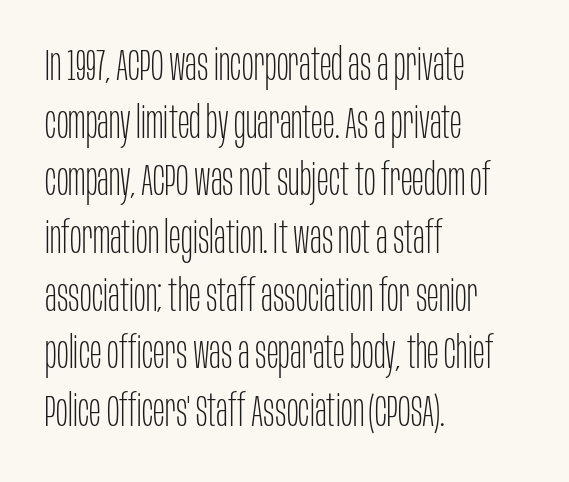
Q: Is the text bold? A: No.
Q: Is the text italic (slanted)? A: No, it is upright.
Q: Is the typeface a serif or a sans-serif typeface? A: Sans-serif.
Q: Is the text underlined? A: No.
Q: How is the paragraph aligned? A: Left-aligned.
Q: Is the spacing between letters normal or unusually wide? A: Normal.
Q: Is the spacing between lines tight, normal or loose? A: Normal.
Q: Width (condensed, normal, or wide)? A: Condensed.
Q: Stroke contrast? A: Low.
Q: x-height? A: Large.
Q: Monospaced? A: No.
